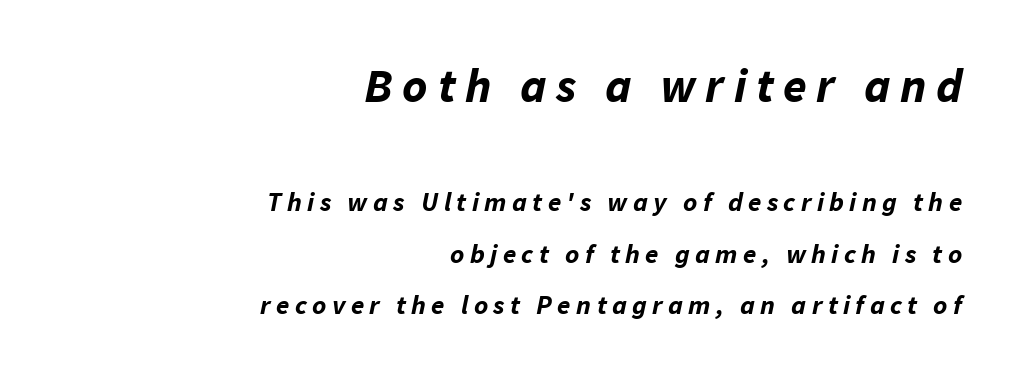
The image shows 48 px bold type, italic (leaning right); set right-aligned, loose line spacing (1.91x), unusually wide letter spacing (+0.2 em), not underlined; the first (top) block is 1.78x larger; low stroke contrast and a medium x-height.
